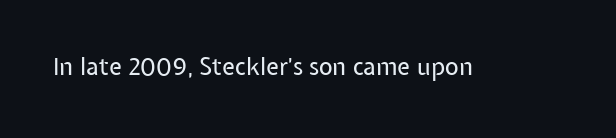
Q: Is the text bold? A: No.
Q: Is the text italic (slanted)? A: No, it is upright.
Q: Is the text underlined? A: No.
Q: Is the spacing between letters normal or unusually wide? A: Normal.
